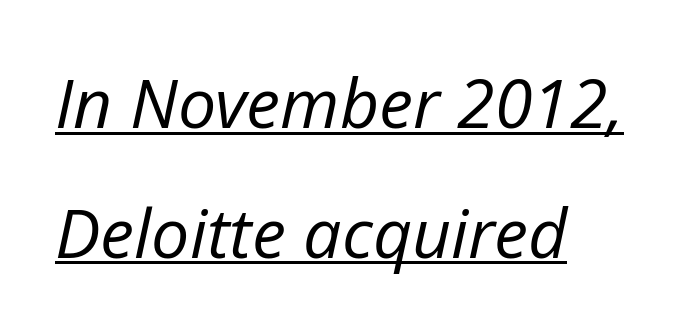
Q: Is the text bold? A: No.
Q: Is the text italic (slanted)? A: Yes, it leans right by about 12 degrees.
Q: Is the text underlined? A: Yes.
Q: How is the paragraph aligned? A: Left-aligned.
Q: Is the spacing between letters normal or unusually wide? A: Normal.
Q: Is the spacing between lines tight, normal or loose? A: Loose.
Q: Width (condensed, normal, or wide)? A: Normal.
Q: Stroke contrast? A: Low.
Q: x-height? A: Medium.
Q: Monospaced? A: No.
